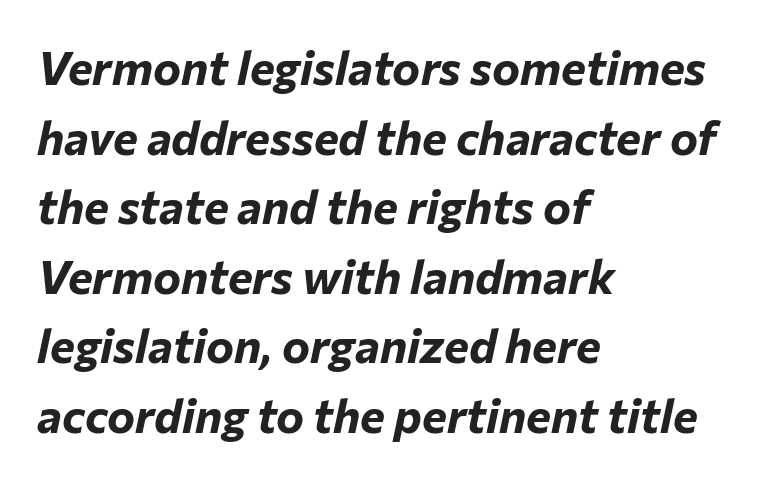
The image shows 47 px bold type, italic (leaning right); set left-aligned, normal line spacing (1.48x), normal letter spacing, not underlined; low stroke contrast and a medium x-height.
